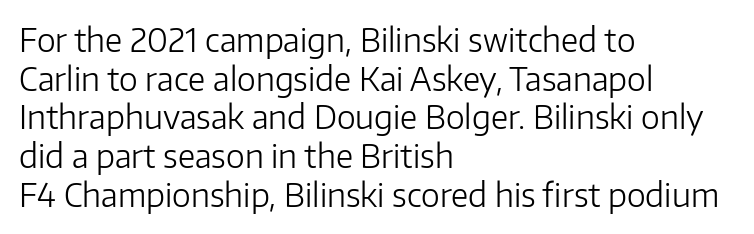
Each letter keeps its own natural width here, so spacing adapts to shape. Nobody touched the tracking dial on this one. Quick note: underline off. The lines in this sample share a left origin and differ only in where they stop. Posture: vertical. Note: no serifs on the glyphs.
